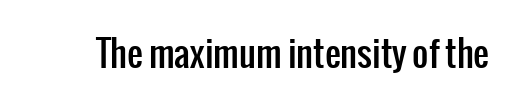
The image shows 35 px condensed sans-serif type, upright; set normal letter spacing, not underlined; low stroke contrast and a medium x-height.
